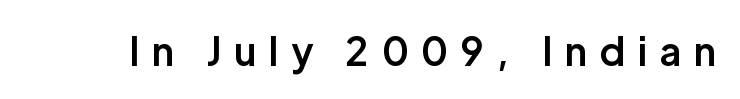
The image shows 39 px semibold sans-serif type, upright; set unusually wide letter spacing (+0.33 em), not underlined; low stroke contrast and a medium x-height.
